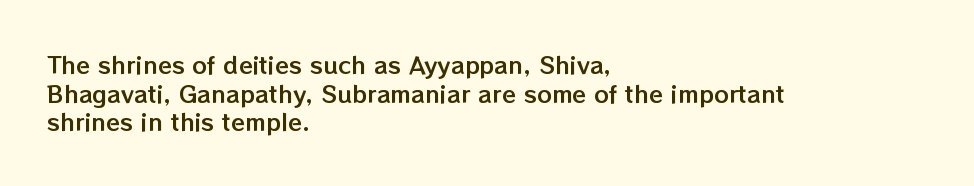
The image shows 23 px text type, upright; set left-aligned, normal line spacing (1.25x), normal letter spacing, not underlined.
